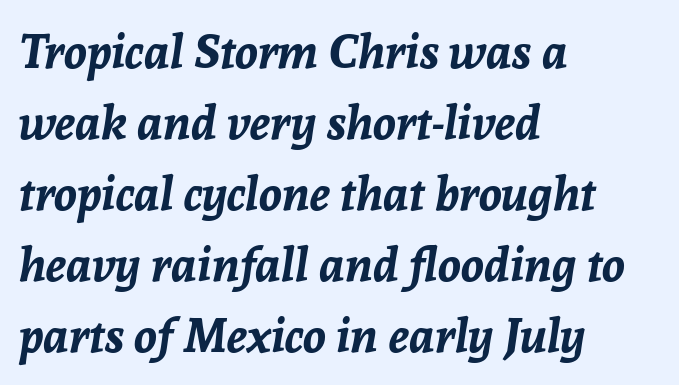
{"italic": "yes", "lean": "right", "slant_degrees": 8, "bold": "yes", "weight": "bold", "width": "normal", "stroke_contrast": "low", "x_height": "medium", "monospaced": "no", "underline": "no", "align": "left", "line_spacing": "normal", "line_spacing_ratio": 1.51, "letter_spacing": "normal", "letter_spacing_em": 0.0, "glyph_px": 47}
